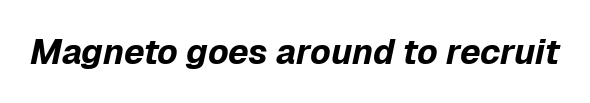
Quick note: underline off. The tracking reads as untouched default to a designer's eye. This is oblique type, the kind used for emphasis or titles. Character widths vary here, with narrow letters taking less room than wide ones.
